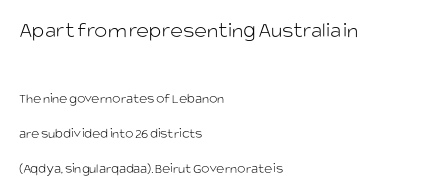
Q: Is the text bold? A: No.
Q: Is the text italic (slanted)? A: No, it is upright.
Q: Is the text underlined? A: No.
Q: How is the paragraph aligned? A: Left-aligned.
Q: Is the spacing between letters normal or unusually wide? A: Normal.
Q: Is the spacing between lines tight, normal or loose? A: Loose.
Q: Which block of text is set in a larger size, the first (top) or the second (bottom)? A: The first (top) one.
